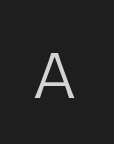
A typesetter would call this zero additional tracking. Note the varied advance widths — an 'i' is clearly narrower than an 'm'. This sample uses a sans-serif face. Is the stroke heavy? The answer is a plain regular-or-lighter. Check under the words: just untouched page.
